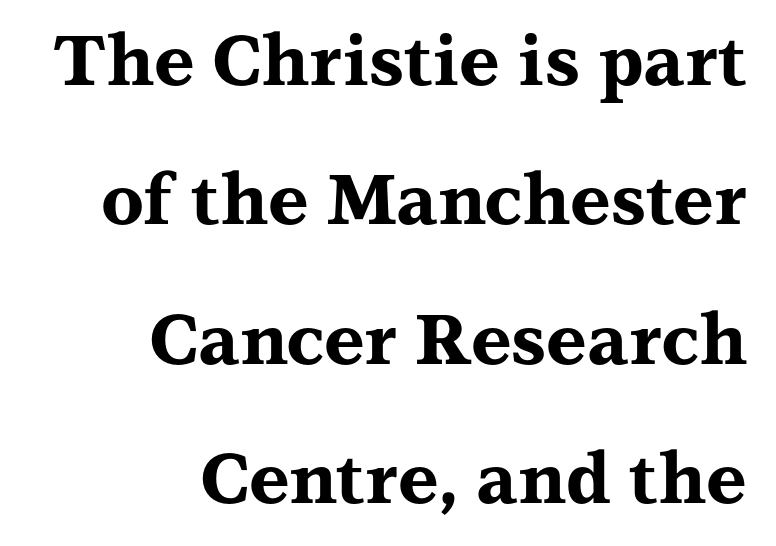
{"serif": "yes", "italic": "no", "bold": "yes", "weight": "bold", "width": "wide", "stroke_contrast": "medium", "x_height": "medium", "monospaced": "no", "underline": "no", "align": "right", "line_spacing": "loose", "line_spacing_ratio": 1.99, "letter_spacing": "normal", "letter_spacing_em": 0.0, "glyph_px": 70}
